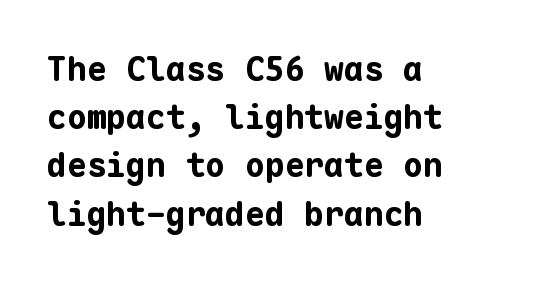
Q: Is the text bold? A: Yes.
Q: Is the text italic (slanted)? A: No, it is upright.
Q: Is the typeface a serif or a sans-serif typeface? A: Sans-serif.
Q: Is the text underlined? A: No.
Q: How is the paragraph aligned? A: Left-aligned.
Q: Is the spacing between letters normal or unusually wide? A: Normal.
Q: Is the spacing between lines tight, normal or loose? A: Normal.
Q: Width (condensed, normal, or wide)? A: Normal.
Q: Stroke contrast? A: Low.
Q: x-height? A: Medium.
Q: Monospaced? A: Yes.
